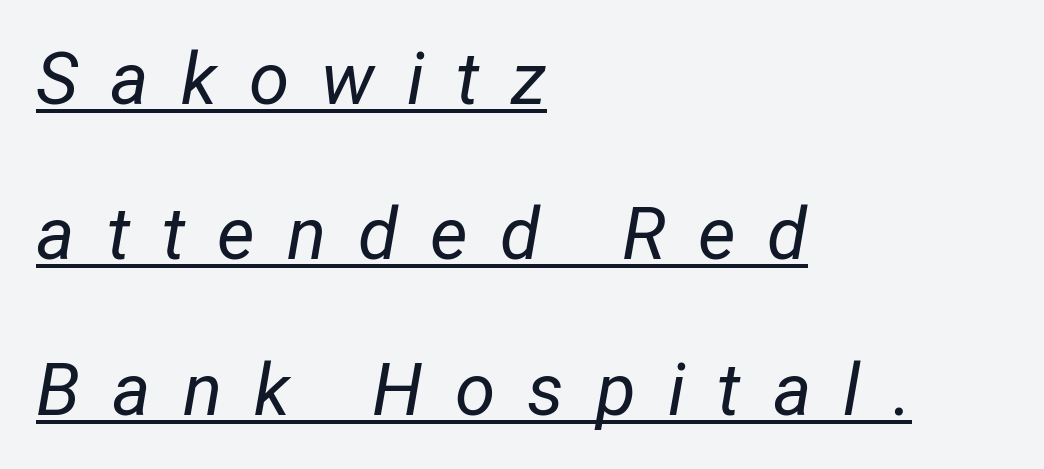
The image shows 73 px regular-weight, condensed type, italic (leaning right); set left-aligned, loose line spacing (2.13x), unusually wide letter spacing (+0.44 em), underlined; low stroke contrast and a medium x-height.
